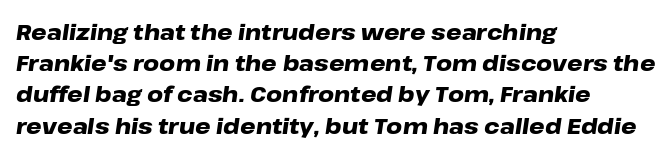
The image shows 22 px bold type, italic (leaning right); set left-aligned, normal line spacing (1.42x), normal letter spacing, not underlined.
